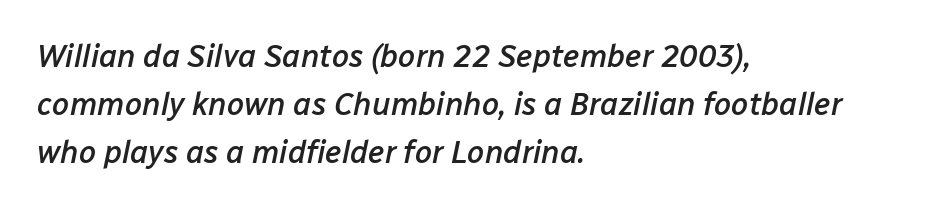
The vertical gap from one line to the next is medium. It's the slanting kind of type. Reading down the block, your eye returns to a fixed left position each line. The face used here is proportionally spaced, like ordinary book or web type.
